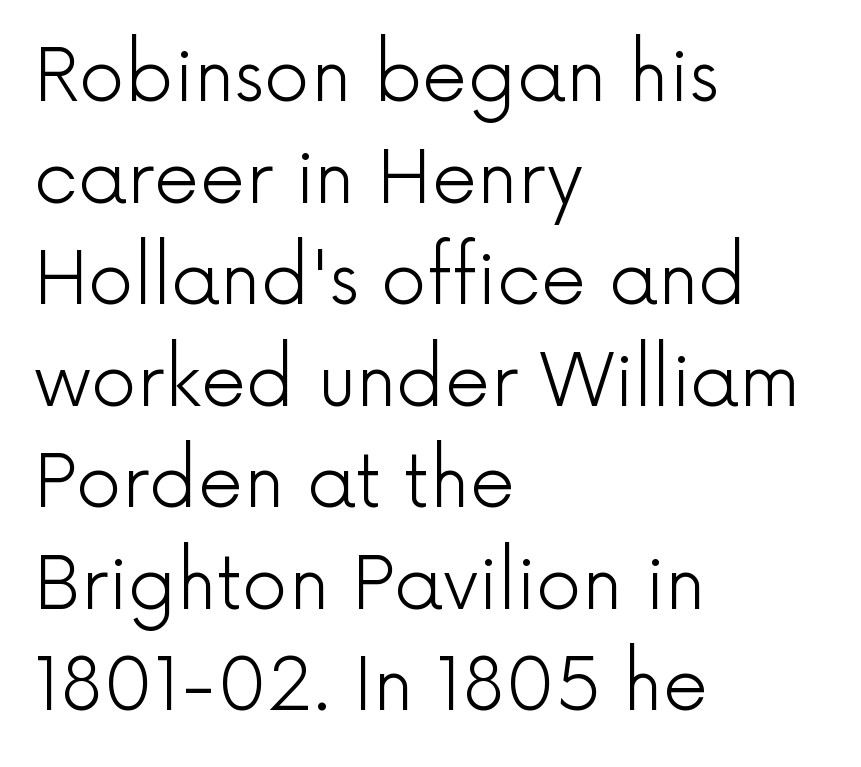
{"serif": "no", "italic": "no", "bold": "no", "weight": "light", "width": "normal", "x_height": "medium", "monospaced": "no", "underline": "no", "align": "left", "line_spacing": "normal", "line_spacing_ratio": 1.41, "letter_spacing": "normal", "letter_spacing_em": 0.0, "glyph_px": 72}
